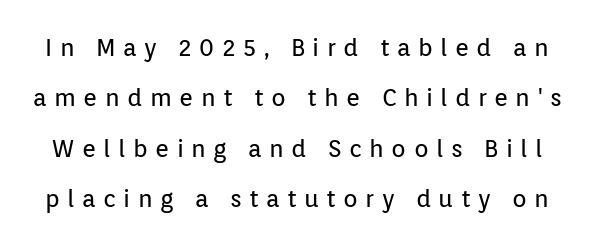
No extra ink here — the face is not bold. Upright lettering throughout. Words appear elongated and porous because spacing is wide. Leading: increased.
